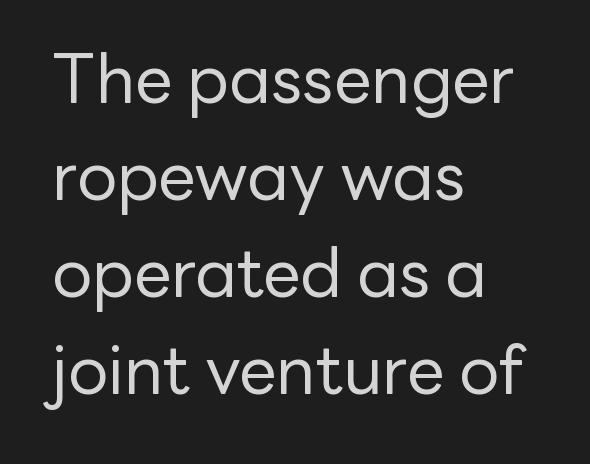
The image shows 67 px regular-weight sans-serif type, upright; set left-aligned, normal line spacing (1.45x), normal letter spacing, not underlined; low stroke contrast and a medium x-height.
